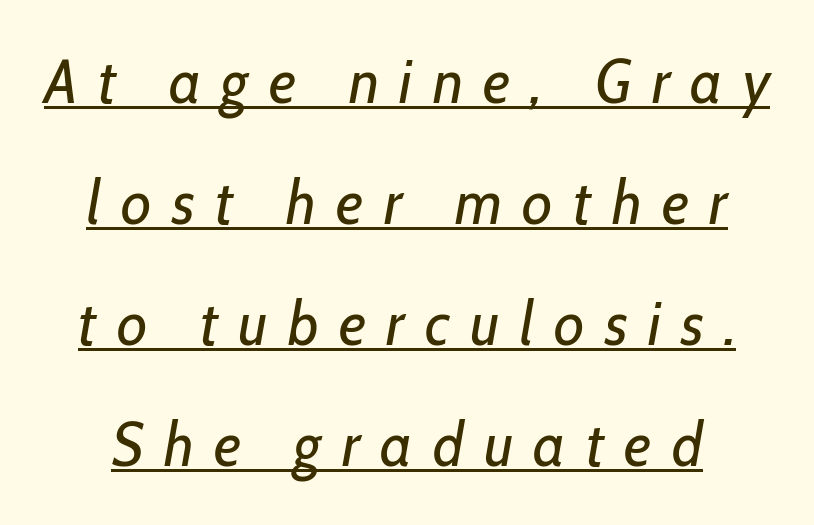
These lines were composed using italics. Quick note: interline space is abundant. You can see a thin bar hugging the bottom of the glyphs. Substantial extra tracking has been applied to these lines. Is the type heavy? It reads as light-to-regular instead.
